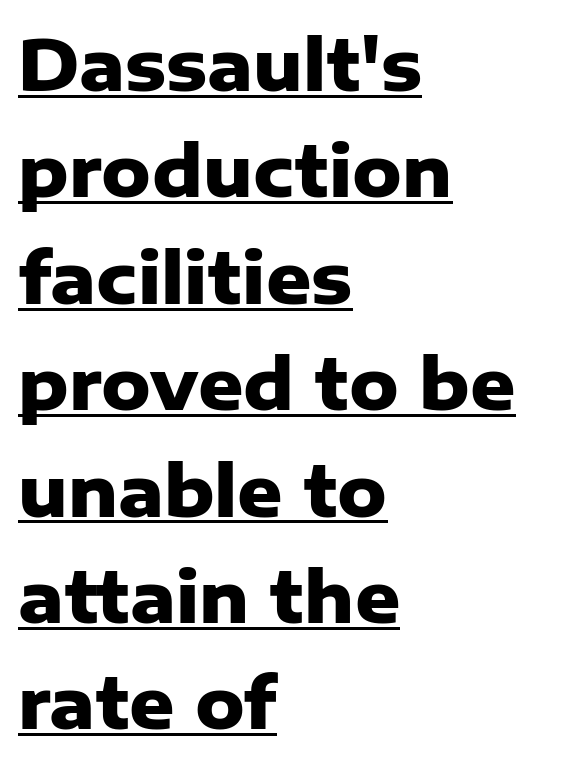
Q: Is the text bold? A: Yes.
Q: Is the text italic (slanted)? A: No, it is upright.
Q: Is the typeface a serif or a sans-serif typeface? A: Sans-serif.
Q: Is the text underlined? A: Yes.
Q: How is the paragraph aligned? A: Left-aligned.
Q: Is the spacing between letters normal or unusually wide? A: Normal.
Q: Is the spacing between lines tight, normal or loose? A: Normal.
Q: Width (condensed, normal, or wide)? A: Normal.
Q: Stroke contrast? A: Low.
Q: x-height? A: Medium.
Q: Monospaced? A: No.
